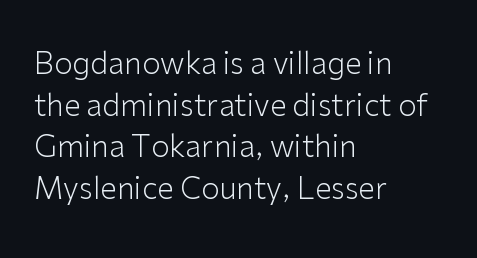
The image shows 30 px light sans-serif type, upright; set left-aligned, normal line spacing (1.39x), normal letter spacing, not underlined; low stroke contrast and a medium x-height.
